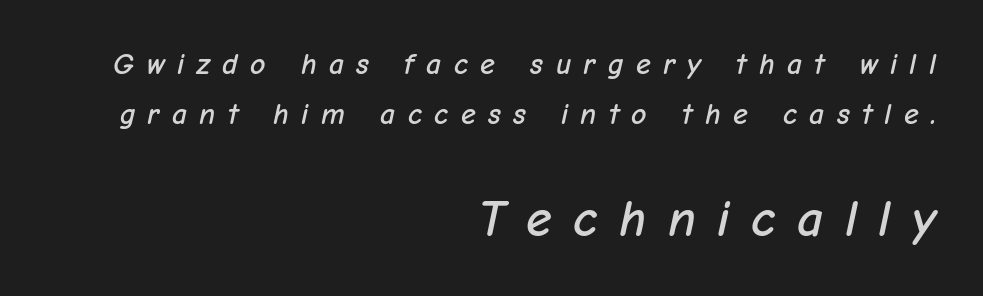
The image shows 52 px text type, italic (leaning right); set right-aligned, normal line spacing (1.67x), unusually wide letter spacing (+0.41 em), not underlined; the second (bottom) block is 1.73x larger; low stroke contrast and a medium x-height.
